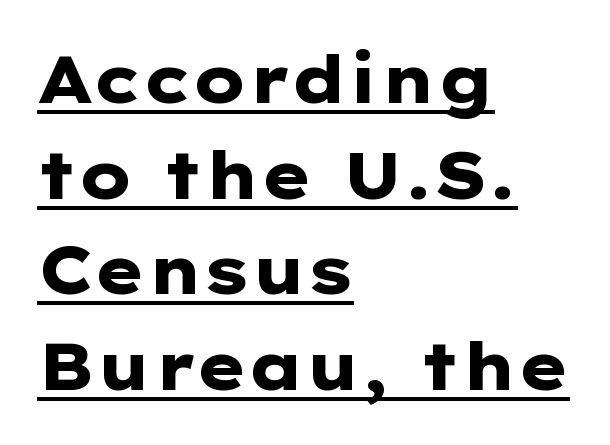
The image shows 66 px heavy, wide sans-serif type, upright; set left-aligned, normal line spacing (1.45x), normal letter spacing, underlined; low stroke contrast and a medium x-height.
